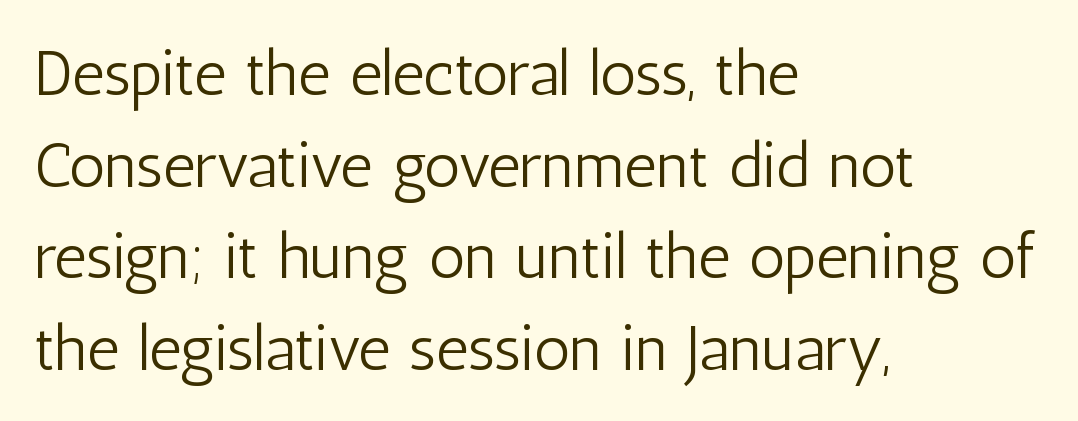
Heaviness? Minimal to ordinary, like unemphasized prose. Italic: no, the glyphs are upright roman. This sample uses plain, unmodified letter spacing. Stroke terminals: plain, sans-serif. Reading down the block, your eye returns to a fixed left position each line. Vertically, the passage feels balanced, rows spaced as you'd expect.
